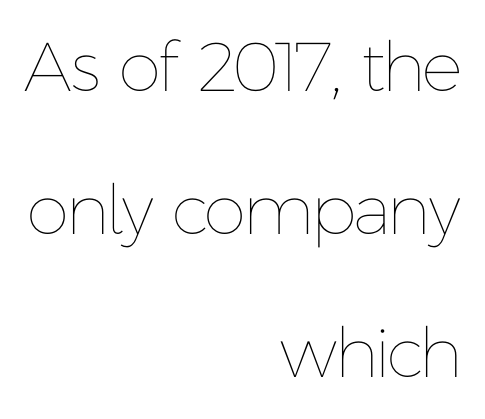
Posture: vertical. Descenders hang freely into open space. The rendering uses a large line-height, opening up the rows. Letter spacing: default. Weight: regular or lighter.
